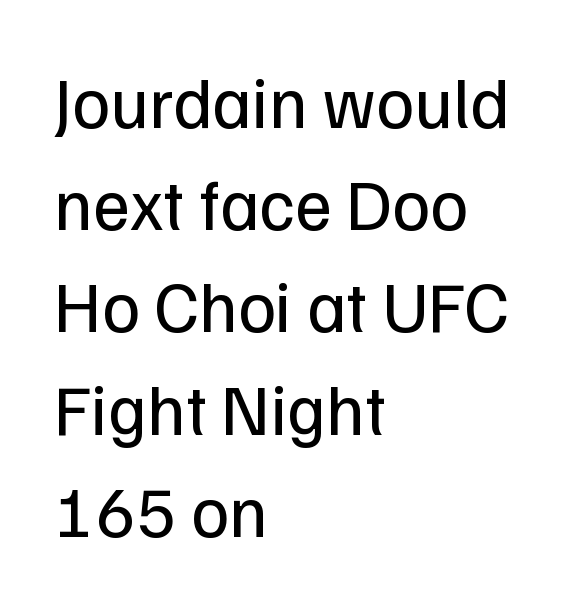
{"serif": "no", "italic": "no", "bold": "no", "weight": "regular", "width": "normal", "stroke_contrast": "low", "x_height": "medium", "monospaced": "no", "underline": "no", "align": "left", "line_spacing": "normal", "line_spacing_ratio": 1.42, "letter_spacing": "normal", "letter_spacing_em": 0.0, "glyph_px": 72}
